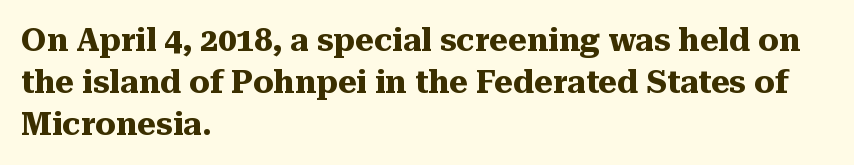
{"serif": "yes", "italic": "no", "bold": "yes", "weight": "heavy", "width": "normal", "stroke_contrast": "medium", "x_height": "medium", "monospaced": "no", "underline": "no", "align": "left", "line_spacing": "normal", "line_spacing_ratio": 1.32, "letter_spacing": "normal", "letter_spacing_em": 0.0, "glyph_px": 32}
